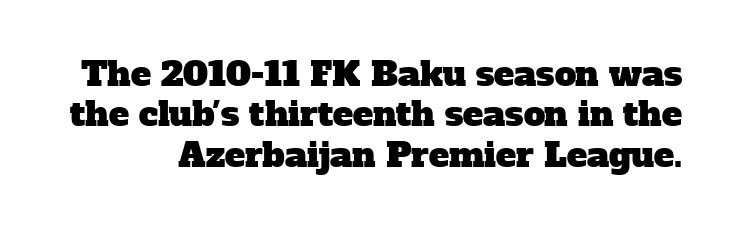
Q: Is the typeface a serif or a sans-serif typeface? A: Serif.
Q: Is the text underlined? A: No.
Q: Is the spacing between letters normal or unusually wide? A: Normal.
Q: Width (condensed, normal, or wide)? A: Normal.
Q: Stroke contrast? A: Low.
Q: x-height? A: Medium.
Q: Monospaced? A: No.
